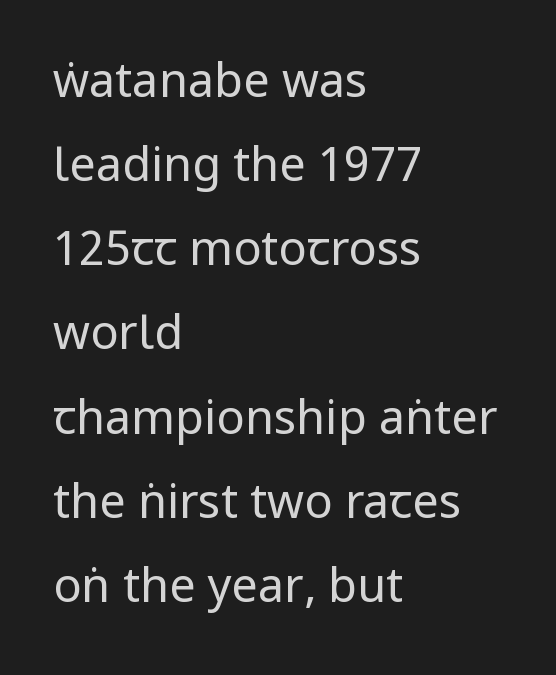
Students, note that the glyphs here touch the page at normal intervals. Unlike a traditional serif, this face leaves its strokes unadorned. This rendering uses left alignment, leaving the right contour irregular. Weight class: somewhere from thin through regular.
